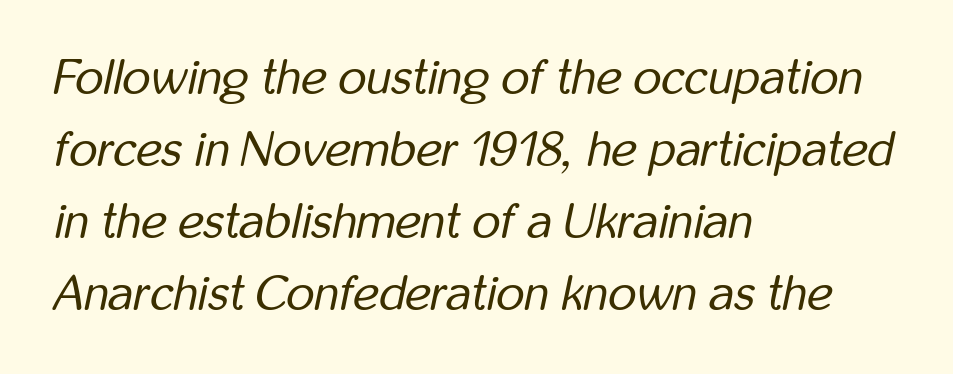
{"italic": "yes", "lean": "right", "slant_degrees": 12, "bold": "no", "weight": "regular", "width": "condensed", "stroke_contrast": "low", "x_height": "medium", "monospaced": "no", "underline": "no", "align": "left", "line_spacing": "normal", "line_spacing_ratio": 1.47, "letter_spacing": "normal", "letter_spacing_em": 0.0, "glyph_px": 49}
